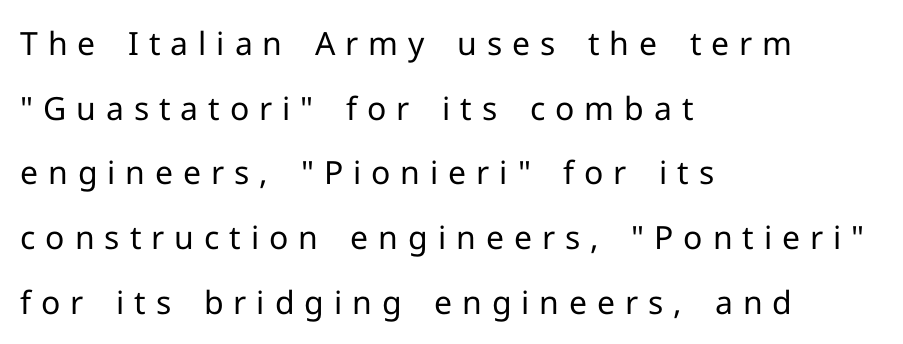
{"serif": "no", "italic": "no", "bold": "no", "weight": "regular", "width": "normal", "stroke_contrast": "low", "x_height": "medium", "monospaced": "no", "underline": "no", "align": "left", "line_spacing": "loose", "line_spacing_ratio": 2.02, "letter_spacing": "wide", "letter_spacing_em": 0.31, "glyph_px": 32}
